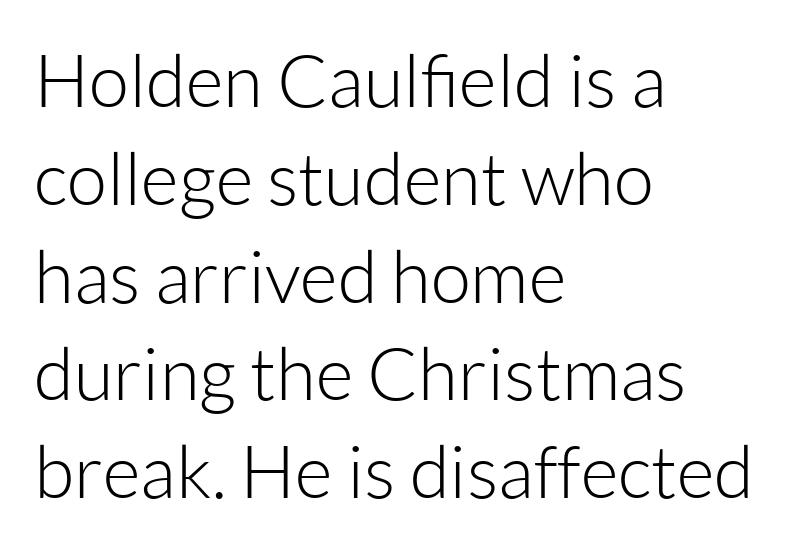
{"serif": "no", "italic": "no", "bold": "no", "weight": "light", "width": "normal", "stroke_contrast": "low", "x_height": "medium", "monospaced": "no", "underline": "no", "align": "left", "line_spacing": "normal", "line_spacing_ratio": 1.34, "letter_spacing": "normal", "letter_spacing_em": 0.0, "glyph_px": 73}
